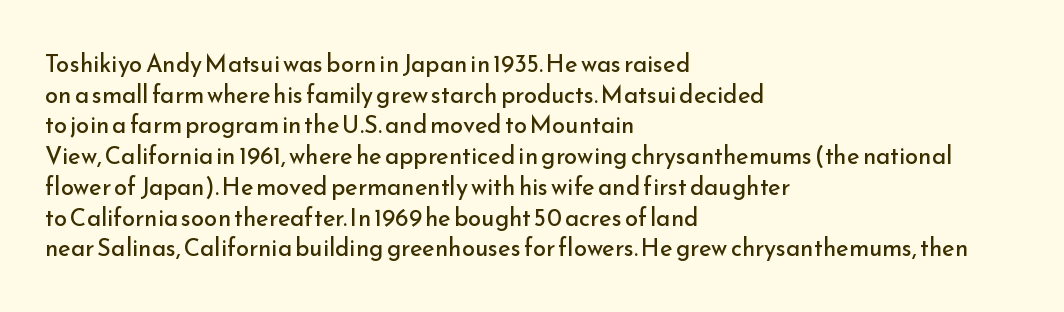
The image shows 24 px text type, upright; set left-aligned, normal line spacing (1.28x), normal letter spacing, not underlined.
